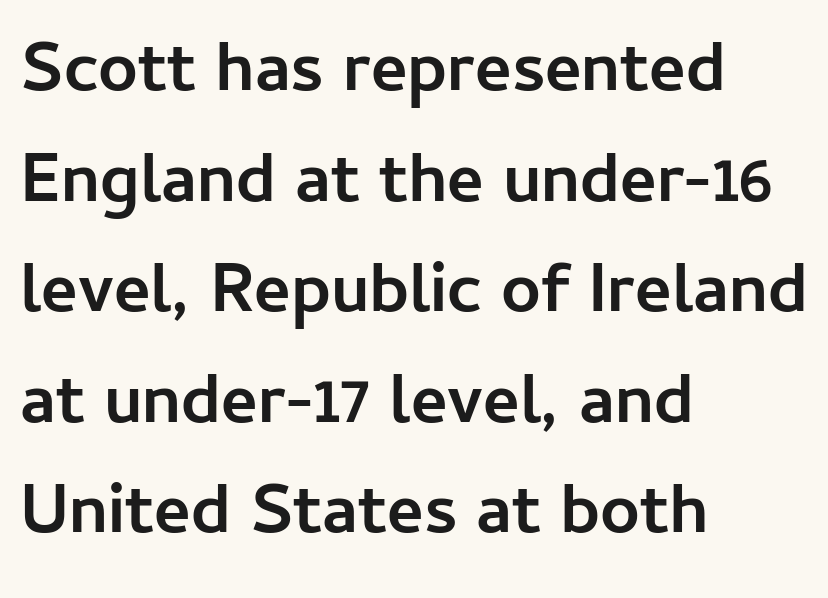
Heavy, bold letterforms. The face used here is proportionally spaced, like ordinary book or web type. Type style note: lacks serifs. This rendering features lettering with no underline. These lines keep a tight, regular rhythm from letter to letter.
